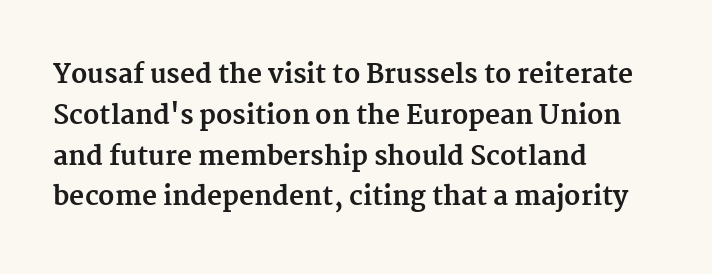
Q: Is the text bold? A: Yes.
Q: Is the text italic (slanted)? A: No, it is upright.
Q: Is the text underlined? A: No.
Q: How is the paragraph aligned? A: Left-aligned.
Q: Is the spacing between letters normal or unusually wide? A: Normal.
Q: Is the spacing between lines tight, normal or loose? A: Normal.
